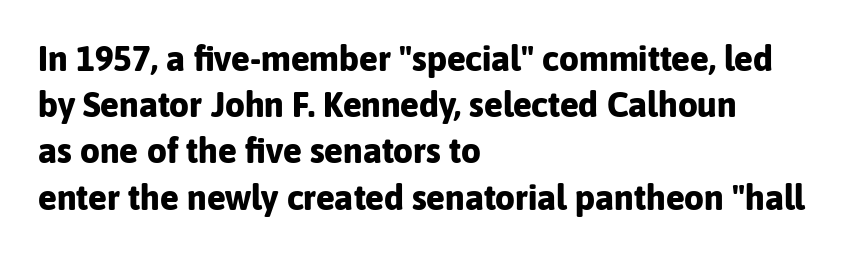
In CSS terms this would be text-align: left. The face used here is proportionally spaced, like ordinary book or web type. Nobody touched the tracking dial on this one. Summary of vertical rhythm: regular, with standard interline spacing. The font family rendered here belongs to the sans-serif group. What weight is shown? A full bold with thick strokes.
